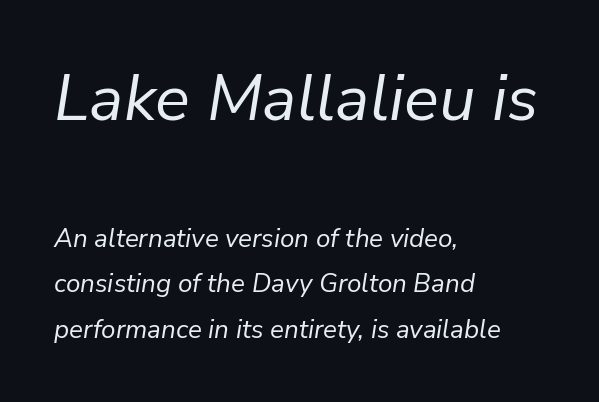
The image shows 65 px regular-weight type, italic (leaning right); set left-aligned, line spacing 1.75x, normal letter spacing, not underlined; the first (top) block is 2.5x larger; low stroke contrast and a medium x-height.
